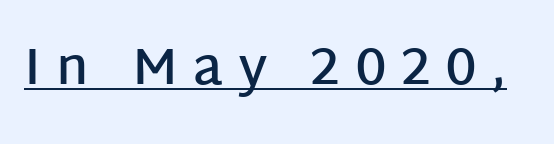
{"serif": "no", "italic": "no", "bold": "semi", "weight": "semibold", "width": "normal", "stroke_contrast": "low", "x_height": "large", "monospaced": "no", "underline": "yes", "letter_spacing": "wide", "letter_spacing_em": 0.29, "glyph_px": 52}
